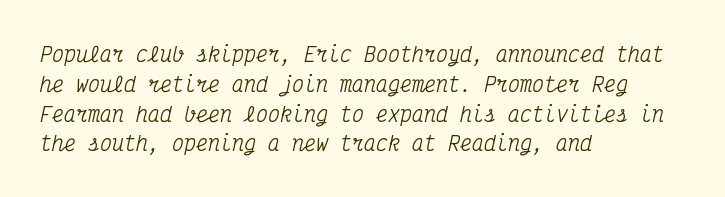
{"italic": "yes", "lean": "right", "slant_degrees": 12, "underline": "no", "align": "left", "line_spacing": "normal", "line_spacing_ratio": 1.49, "letter_spacing": "normal", "letter_spacing_em": 0.0, "glyph_px": 20}
